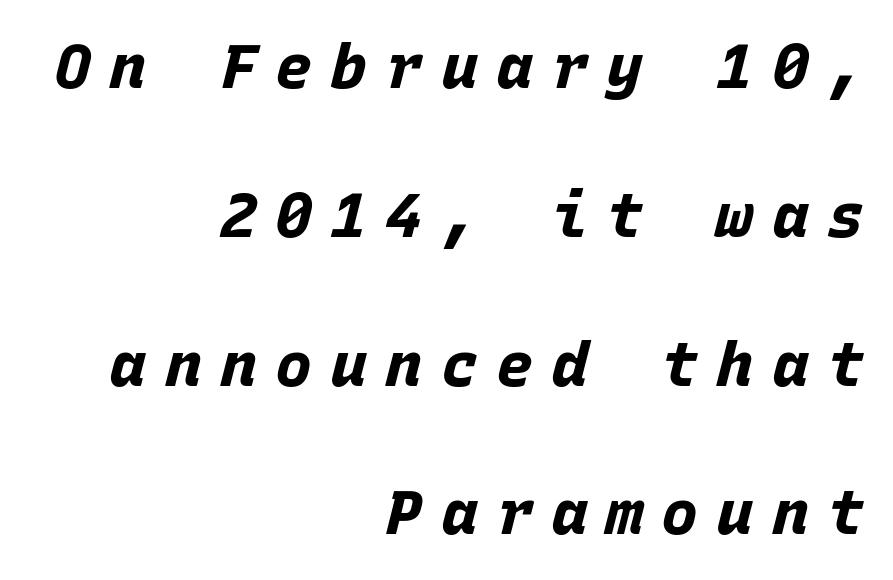
Q: Is the text bold? A: Yes.
Q: Is the text italic (slanted)? A: Yes, it leans right by about 15 degrees.
Q: Is the text underlined? A: No.
Q: How is the paragraph aligned? A: Right-aligned.
Q: Is the spacing between letters normal or unusually wide? A: Unusually wide.
Q: Is the spacing between lines tight, normal or loose? A: Loose.
Q: Width (condensed, normal, or wide)? A: Normal.
Q: Stroke contrast? A: Low.
Q: x-height? A: Large.
Q: Monospaced? A: Yes.
